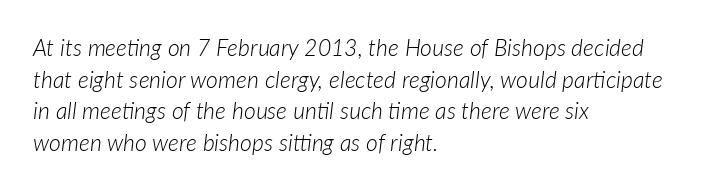
Glance below the letters and you will spot only blank space. The paragraph has a hard left edge and a soft right edge. The horizontal fit of the characters is conventional and even. The typography opts for an oblique posture over an upright one.
